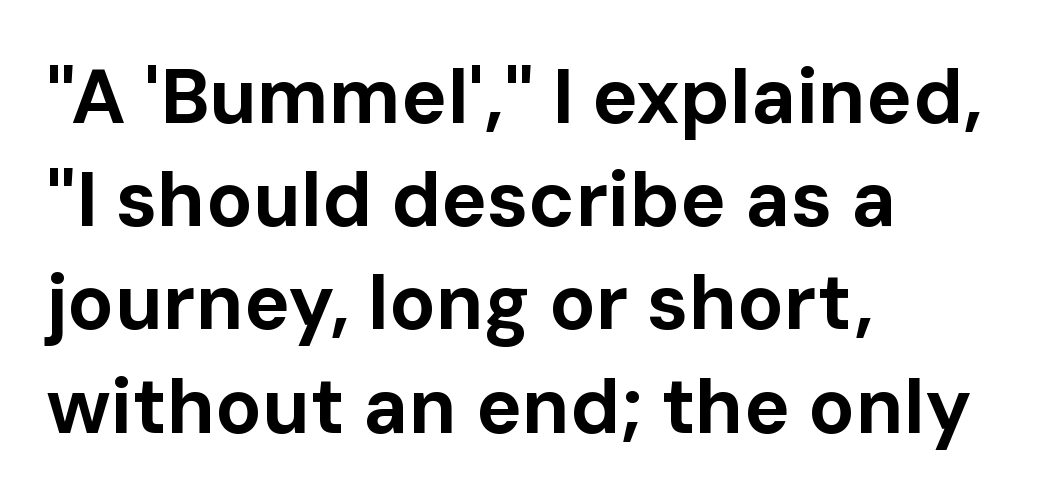
Q: Is the text bold? A: Yes.
Q: Is the text italic (slanted)? A: No, it is upright.
Q: Is the typeface a serif or a sans-serif typeface? A: Sans-serif.
Q: Is the text underlined? A: No.
Q: How is the paragraph aligned? A: Left-aligned.
Q: Is the spacing between letters normal or unusually wide? A: Normal.
Q: Is the spacing between lines tight, normal or loose? A: Normal.
Q: Width (condensed, normal, or wide)? A: Normal.
Q: Stroke contrast? A: Low.
Q: x-height? A: Medium.
Q: Monospaced? A: No.
